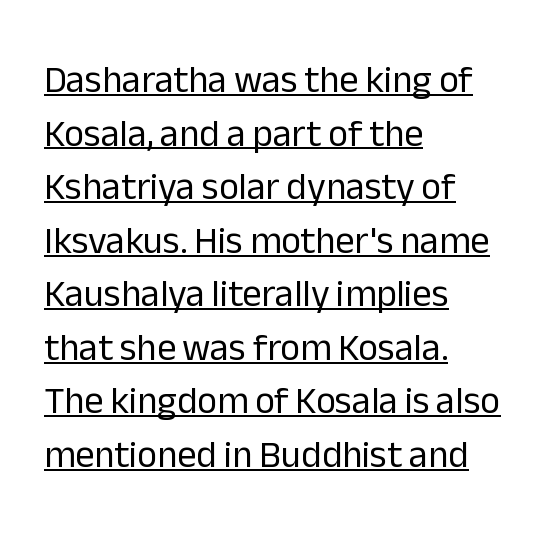
The characters are drawn with everyday or finer stroke widths. Quick note: underline on. Every character sits straight up, as roman type does. The passage shown is typed in a proportional face where columns would drift. Caption: multi-line text, flush left, ragged right. The line texture is even and compact thanks to regular tracking.
